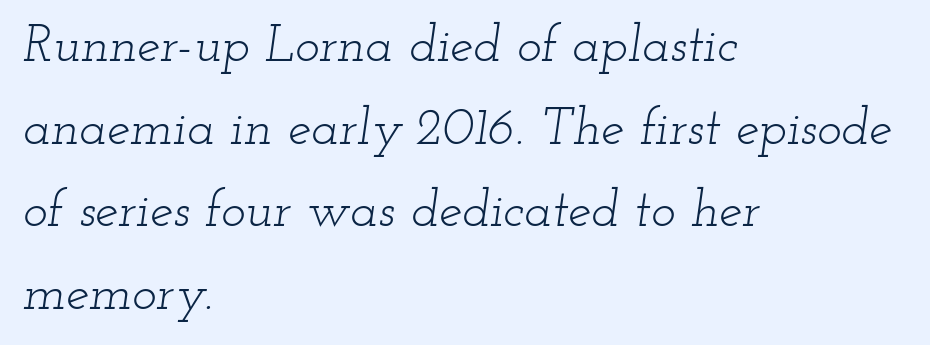
Posture: slanted. Descenders hang freely into open space. Words appear dense and cohesive because spacing is normal. The lines are quadded left. Each letter's strokes conclude with small projecting serifs.
